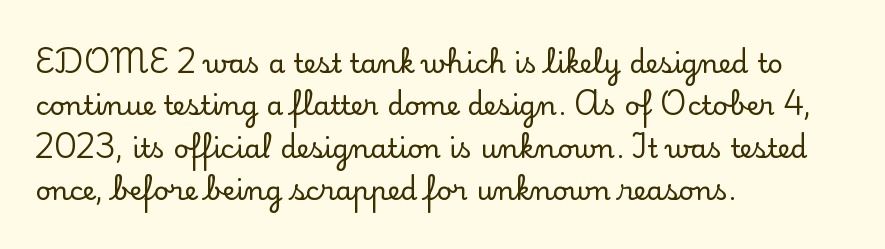
Q: Is the text italic (slanted)? A: No, it is upright.
Q: Is the text underlined? A: No.
Q: How is the paragraph aligned? A: Left-aligned.
Q: Is the spacing between letters normal or unusually wide? A: Normal.
Q: Is the spacing between lines tight, normal or loose? A: Normal.
